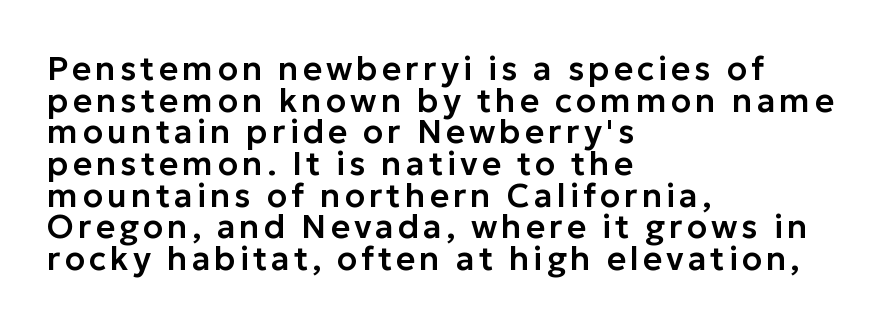
{"serif": "no", "italic": "no", "width": "normal", "stroke_contrast": "low", "x_height": "medium", "monospaced": "no", "underline": "no", "align": "left", "line_spacing": "tight", "line_spacing_ratio": 0.96, "glyph_px": 33}
